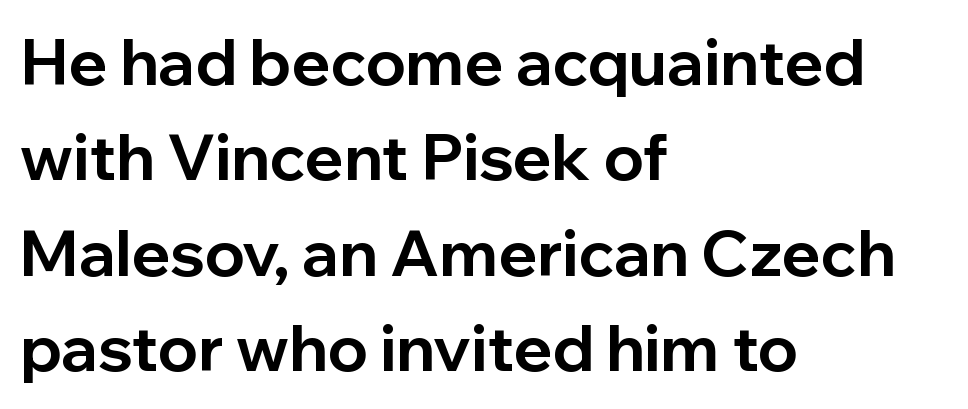
Its strokes are broad and dark, the hallmark of bold type. Look at the bottom of the vertical strokes: they stop flat, with no serifs. The passage shown has conventional tracking throughout. Character widths vary here, with narrow letters taking less room than wide ones. Descender tails drop into unmarked territory. No italicization has been applied; the sample stays upright.
